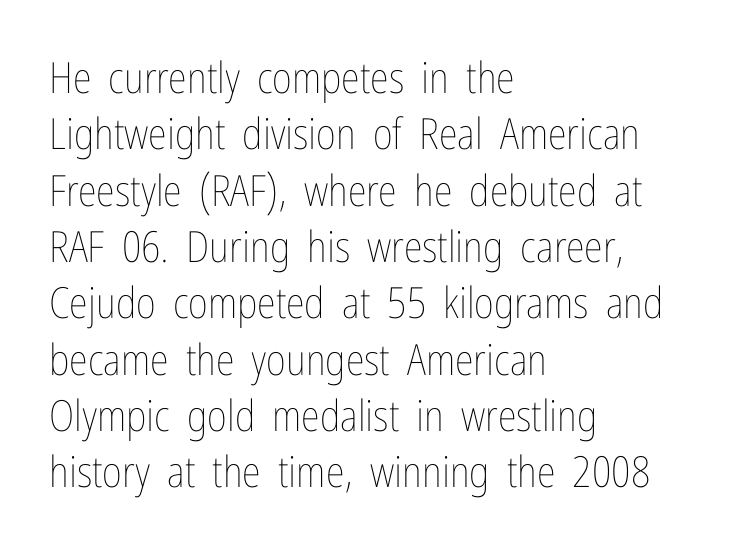
Q: Is the text bold? A: No.
Q: Is the text italic (slanted)? A: No, it is upright.
Q: Is the text underlined? A: No.
Q: How is the paragraph aligned? A: Left-aligned.
Q: Is the spacing between letters normal or unusually wide? A: Normal.
Q: Is the spacing between lines tight, normal or loose? A: Normal.
Q: Width (condensed, normal, or wide)? A: Condensed.
Q: Stroke contrast? A: Low.
Q: x-height? A: Medium.
Q: Monospaced? A: No.
